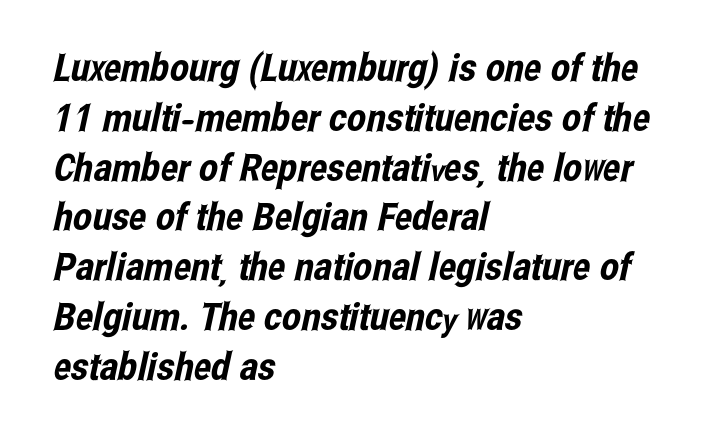
The image shows 38 px condensed sans-serif type; set left-aligned, normal line spacing (1.31x), normal letter spacing, not underlined; low stroke contrast and a medium x-height.
